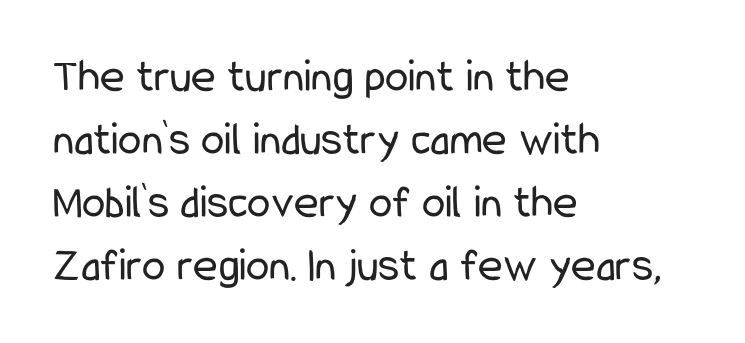
Q: Is the text bold? A: No.
Q: Is the text italic (slanted)? A: No, it is upright.
Q: Is the typeface a serif or a sans-serif typeface? A: Sans-serif.
Q: Is the text underlined? A: No.
Q: How is the paragraph aligned? A: Left-aligned.
Q: Is the spacing between letters normal or unusually wide? A: Normal.
Q: Is the spacing between lines tight, normal or loose? A: Normal.
Q: Width (condensed, normal, or wide)? A: Condensed.
Q: Stroke contrast? A: Low.
Q: x-height? A: Medium.
Q: Monospaced? A: No.
